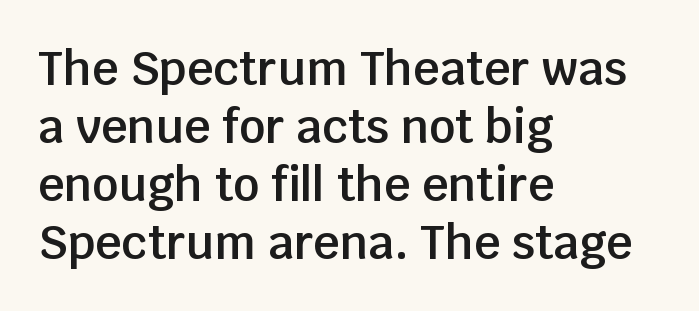
Q: Is the text bold? A: Semi-bold.
Q: Is the text italic (slanted)? A: No, it is upright.
Q: Is the typeface a serif or a sans-serif typeface? A: Sans-serif.
Q: Is the text underlined? A: No.
Q: How is the paragraph aligned? A: Left-aligned.
Q: Is the spacing between letters normal or unusually wide? A: Normal.
Q: Is the spacing between lines tight, normal or loose? A: Normal.
Q: Width (condensed, normal, or wide)? A: Normal.
Q: Stroke contrast? A: Low.
Q: x-height? A: Large.
Q: Monospaced? A: No.
